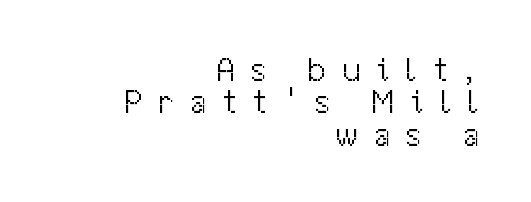
The type is letterspaced generously, with wide tracking. Think of a printed novel: that variable character pitch is what you see here. The glyphs are unaccompanied by any horizontal stroke below them. No extra ink here — the face is not bold.
